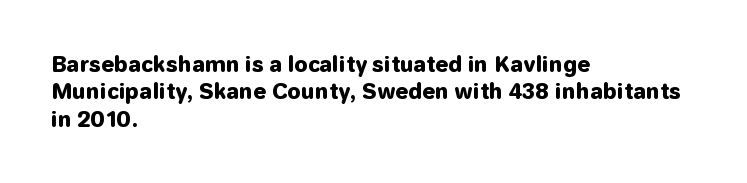
Q: Is the text bold? A: Yes.
Q: Is the text italic (slanted)? A: No, it is upright.
Q: Is the text underlined? A: No.
Q: How is the paragraph aligned? A: Left-aligned.
Q: Is the spacing between letters normal or unusually wide? A: Normal.
Q: Is the spacing between lines tight, normal or loose? A: Normal.
